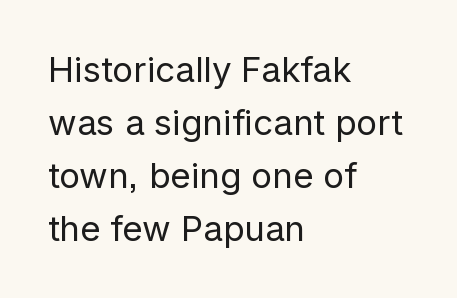
The image shows 35 px regular-weight sans-serif type, upright; set left-aligned, normal line spacing (1.51x), normal letter spacing, not underlined; low stroke contrast and a medium x-height.
